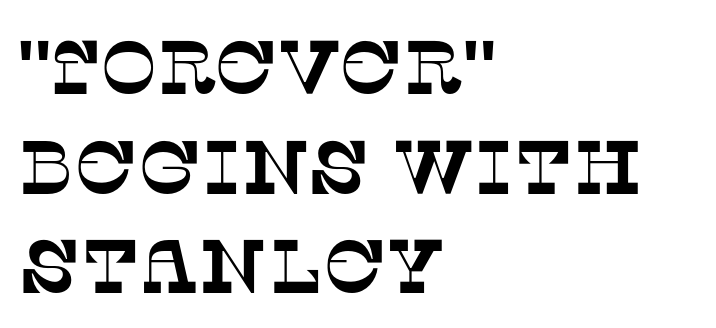
Q: Is the typeface a serif or a sans-serif typeface? A: Serif.
Q: Is the text underlined? A: No.
Q: How is the paragraph aligned? A: Left-aligned.
Q: Is the spacing between letters normal or unusually wide? A: Normal.
Q: Is the spacing between lines tight, normal or loose? A: Normal.
Q: Width (condensed, normal, or wide)? A: Normal.
Q: Stroke contrast? A: Low.
Q: x-height? A: Large.
Q: Monospaced? A: No.
